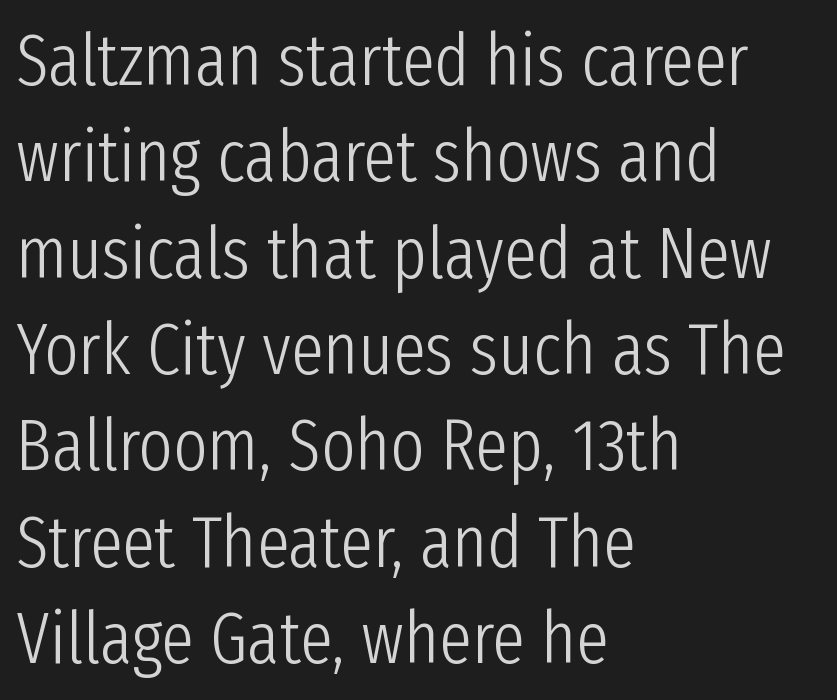
{"serif": "no", "italic": "no", "bold": "no", "weight": "light", "width": "condensed", "stroke_contrast": "low", "x_height": "medium", "monospaced": "no", "underline": "no", "align": "left", "line_spacing": "normal", "line_spacing_ratio": 1.32, "letter_spacing": "normal", "letter_spacing_em": 0.0, "glyph_px": 73}
